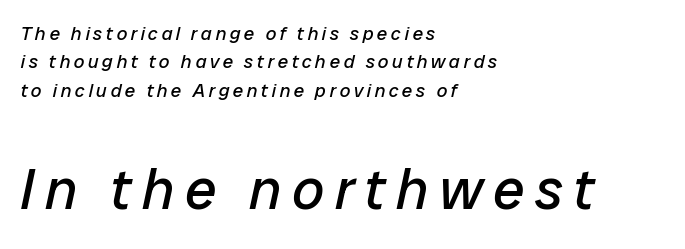
Q: Is the text bold? A: No.
Q: Is the text italic (slanted)? A: Yes, it leans right by about 12 degrees.
Q: Is the text underlined? A: No.
Q: How is the paragraph aligned? A: Left-aligned.
Q: Is the spacing between lines tight, normal or loose? A: Normal.
Q: Which block of text is set in a larger size, the first (top) or the second (bottom)? A: The second (bottom) one.
Q: Width (condensed, normal, or wide)? A: Normal.
Q: Stroke contrast? A: Low.
Q: x-height? A: Medium.
Q: Monospaced? A: No.
